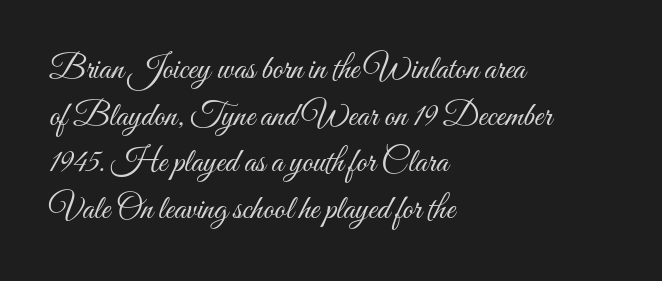
The image shows 34 px light, condensed type; set left-aligned, normal line spacing (1.37x), normal letter spacing, not underlined; medium stroke contrast and a small x-height.
